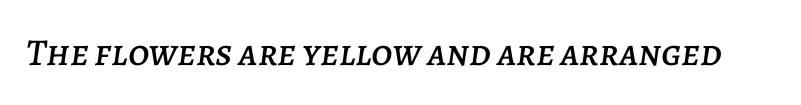
Q: Is the text italic (slanted)? A: Yes, it leans right by about 7 degrees.
Q: Is the text underlined? A: No.
Q: Is the spacing between letters normal or unusually wide? A: Normal.
Q: Width (condensed, normal, or wide)? A: Normal.
Q: Stroke contrast? A: Low.
Q: x-height? A: Large.
Q: Monospaced? A: No.
